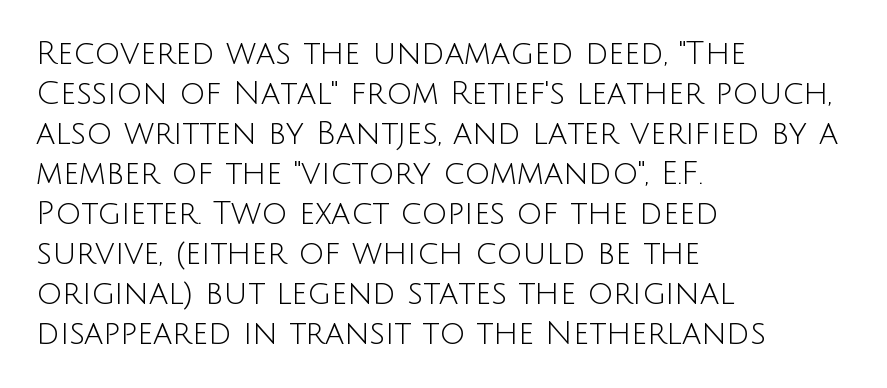
The image shows 32 px light sans-serif type, upright; set left-aligned, normal line spacing (1.25x), normal letter spacing, not underlined; low stroke contrast and a large x-height.
